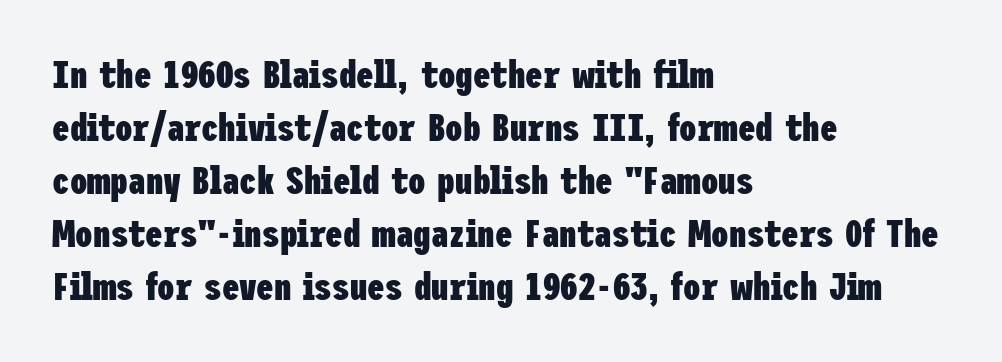
{"serif": "no", "italic": "no", "bold": "yes", "weight": "heavy", "width": "condensed", "stroke_contrast": "low", "x_height": "medium", "underline": "no", "align": "left", "line_spacing": "normal", "line_spacing_ratio": 1.36, "letter_spacing": "normal", "letter_spacing_em": 0.0, "glyph_px": 39}
